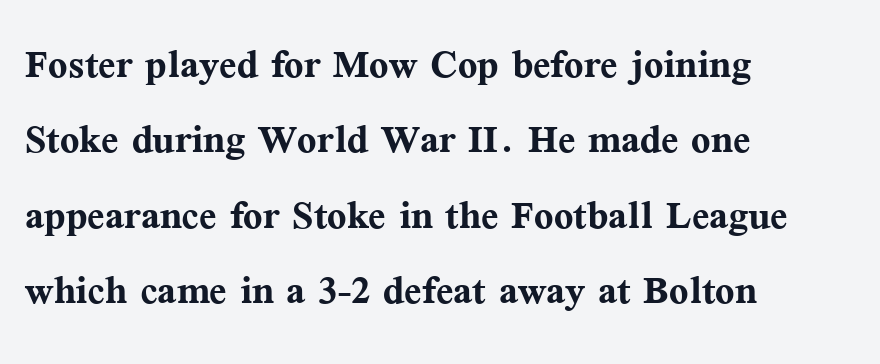
Little horizontal feet cap the strokes, marking this as serif type. What's the leading like? Ordinary, nothing unusual. The passage shown is emphatically bold. The rendering anchors every line to the left-hand side. Spacing verdict: proportional, widths tailored to each character. Honestly, the letter spacing is just normal — you wouldn't notice it.
